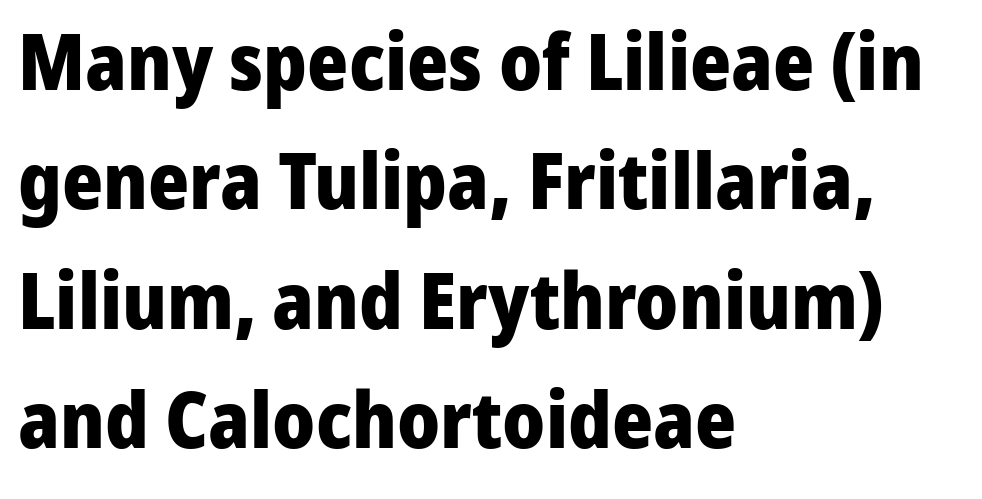
Q: Is the text bold? A: Yes.
Q: Is the text italic (slanted)? A: No, it is upright.
Q: Is the typeface a serif or a sans-serif typeface? A: Sans-serif.
Q: Is the text underlined? A: No.
Q: How is the paragraph aligned? A: Left-aligned.
Q: Is the spacing between letters normal or unusually wide? A: Normal.
Q: Is the spacing between lines tight, normal or loose? A: Normal.
Q: Width (condensed, normal, or wide)? A: Normal.
Q: Stroke contrast? A: Low.
Q: x-height? A: Medium.
Q: Monospaced? A: No.
